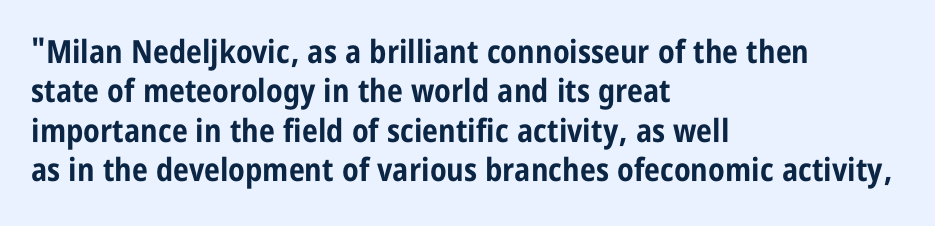
Q: Is the text bold? A: Yes.
Q: Is the text italic (slanted)? A: No, it is upright.
Q: Is the typeface a serif or a sans-serif typeface? A: Sans-serif.
Q: Is the text underlined? A: No.
Q: How is the paragraph aligned? A: Left-aligned.
Q: Is the spacing between letters normal or unusually wide? A: Normal.
Q: Width (condensed, normal, or wide)? A: Condensed.
Q: Stroke contrast? A: Low.
Q: x-height? A: Large.
Q: Monospaced? A: No.
